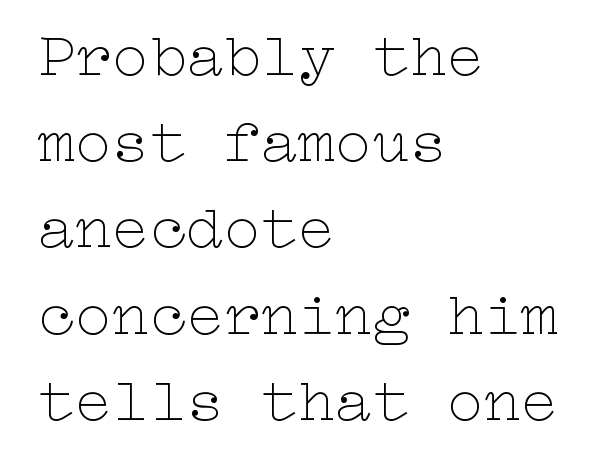
The image shows 62 px thin, wide type, upright; set left-aligned, normal line spacing (1.39x), normal letter spacing, not underlined; low stroke contrast and a medium x-height.
